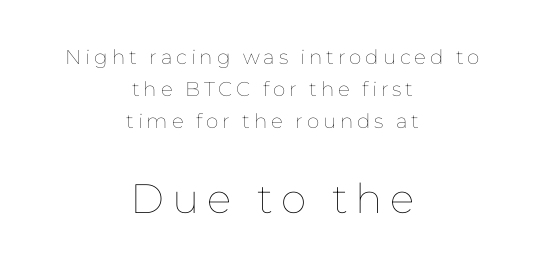
The image shows 41 px thin type, upright; set centered, normal line spacing (1.6x), not underlined; the second (bottom) block is 2.05x larger; low stroke contrast and a medium x-height.
